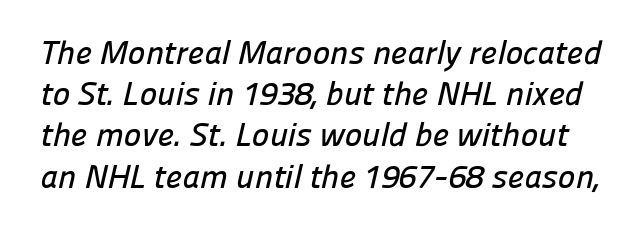
Nothing unusual about the tracking: characters are spaced as the font intends. This sample has the flowing, uneven cadence of proportional lettering. The rows are spaced the way most documents space them. The foot of each line stays bare and open.
